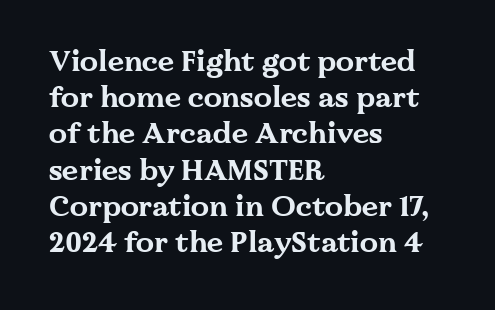
The letters sit at their default tracking, neither squeezed nor spread. As a designer I'd log this as weight 700, bold. Reading down the block, your eye returns to a fixed left position each line. Clear beneath every line of the passage. Regular leading.
